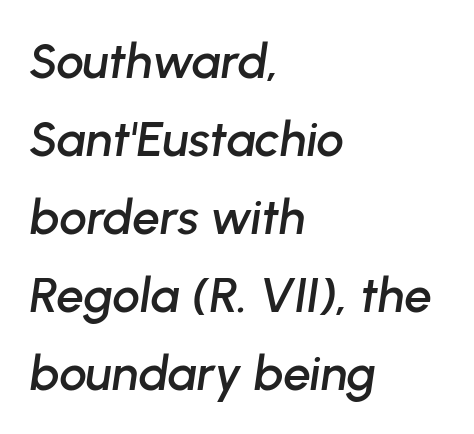
The image shows 49 px text type, italic (leaning right); set left-aligned, normal line spacing (1.59x), normal letter spacing, not underlined; low stroke contrast and a medium x-height.
